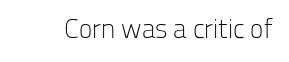
{"italic": "no", "bold": "no", "underline": "no", "letter_spacing": "normal", "letter_spacing_em": 0.0, "glyph_px": 27}
